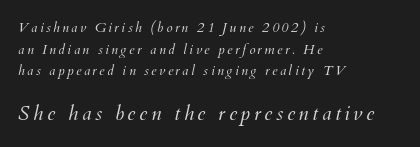
{"italic": "yes", "lean": "right", "slant_degrees": 12, "bold": "no", "underline": "no", "align": "left", "line_spacing": "normal", "line_spacing_ratio": 1.54, "larger_block": "second", "size_ratio": 1.5, "glyph_px": 21}
